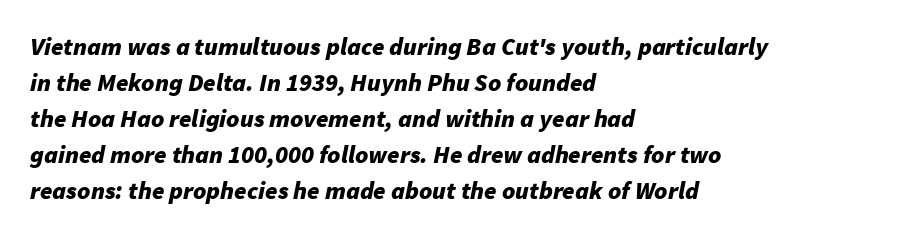
Q: Is the text bold? A: Yes.
Q: Is the text italic (slanted)? A: Yes, it leans right by about 11 degrees.
Q: Is the text underlined? A: No.
Q: How is the paragraph aligned? A: Left-aligned.
Q: Is the spacing between letters normal or unusually wide? A: Normal.
Q: Is the spacing between lines tight, normal or loose? A: Normal.
